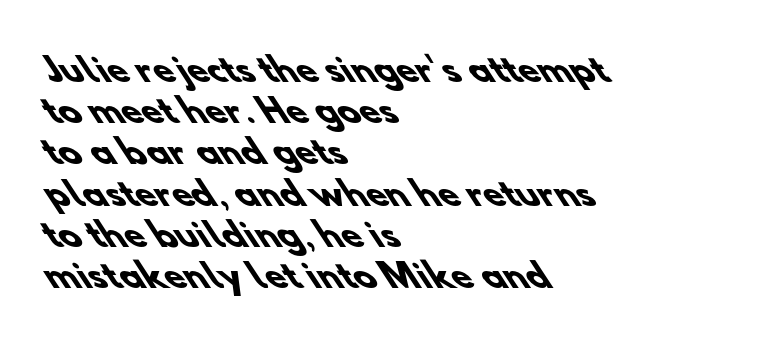
Q: Is the text bold? A: Yes.
Q: Is the typeface a serif or a sans-serif typeface? A: Sans-serif.
Q: Is the text underlined? A: No.
Q: How is the paragraph aligned? A: Left-aligned.
Q: Is the spacing between letters normal or unusually wide? A: Normal.
Q: Is the spacing between lines tight, normal or loose? A: Normal.
Q: Width (condensed, normal, or wide)? A: Normal.
Q: Stroke contrast? A: Low.
Q: x-height? A: Small.
Q: Monospaced? A: No.
